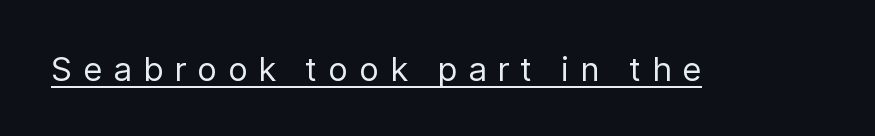
Observe the wide spacing: letters keep a clear distance from each other. Glance below the letters and you will spot a drawn line. Compared with a typical body face, this is equally light or lighter still. This sample has the flowing, uneven cadence of proportional lettering. Grotesque or geometric, the face here clearly has no serifs.
